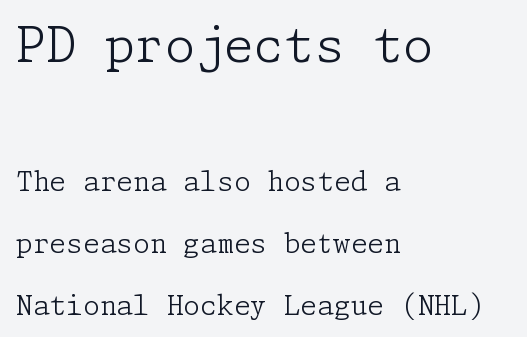
Does the bottom block carry the larger type? No, the top block does. This is the regular roman posture of the typeface. Each word holds together tightly as a unit, with standard inter-letter gaps. The font is comparable to plain body text, perhaps lighter.
